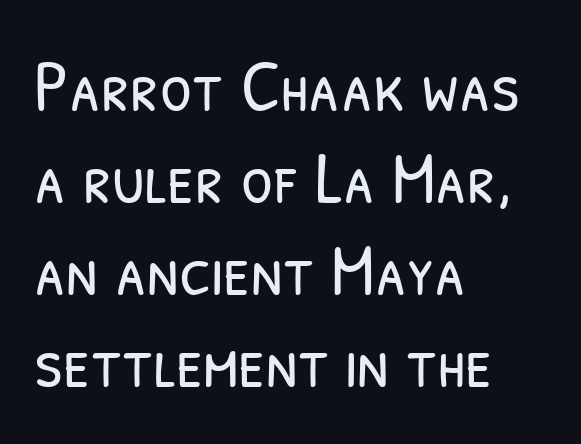
The image shows 73 px light, condensed sans-serif type; set left-aligned, normal line spacing (1.26x), normal letter spacing, not underlined; low stroke contrast and a medium x-height.
